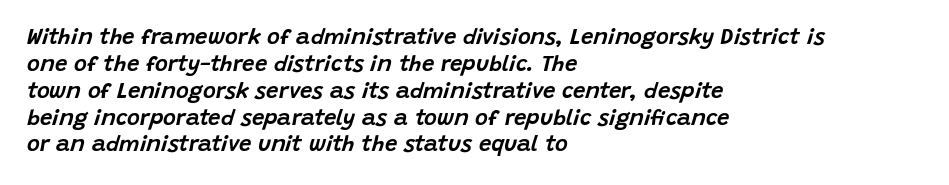
Tall strokes in this sample are angled rather than plumb. This rendering leaves character spacing at its baseline value. If you drew a ruler down the left edge, every line would touch it. The specimen omits any rule beneath the text block's lines.
